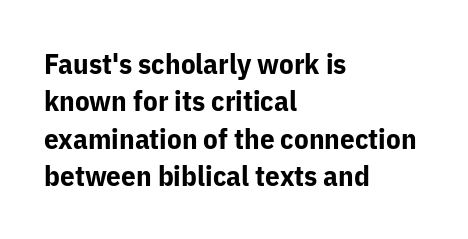
Q: Is the text bold? A: Yes.
Q: Is the text italic (slanted)? A: No, it is upright.
Q: Is the typeface a serif or a sans-serif typeface? A: Sans-serif.
Q: Is the text underlined? A: No.
Q: How is the paragraph aligned? A: Left-aligned.
Q: Is the spacing between letters normal or unusually wide? A: Normal.
Q: Is the spacing between lines tight, normal or loose? A: Normal.
Q: Width (condensed, normal, or wide)? A: Normal.
Q: Stroke contrast? A: Low.
Q: x-height? A: Medium.
Q: Monospaced? A: No.
